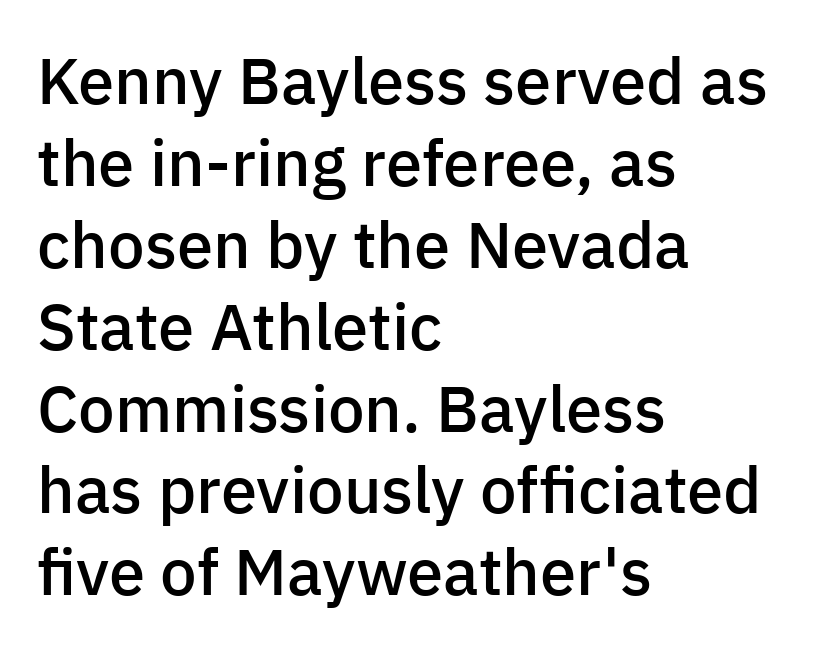
The image shows 65 px semibold sans-serif type, upright; set left-aligned, normal line spacing (1.26x), normal letter spacing, not underlined; low stroke contrast and a medium x-height.
